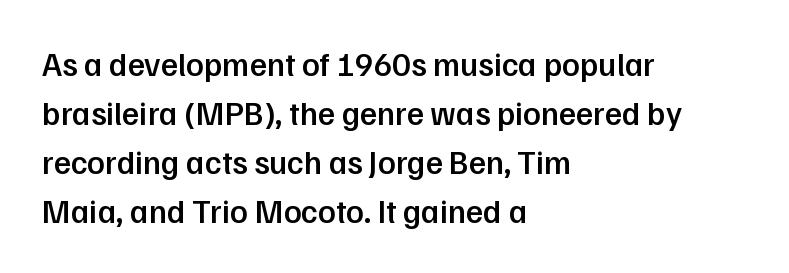
Q: Is the text bold? A: Semi-bold.
Q: Is the text italic (slanted)? A: No, it is upright.
Q: Is the typeface a serif or a sans-serif typeface? A: Sans-serif.
Q: Is the text underlined? A: No.
Q: How is the paragraph aligned? A: Left-aligned.
Q: Is the spacing between letters normal or unusually wide? A: Normal.
Q: Is the spacing between lines tight, normal or loose? A: Normal.
Q: Width (condensed, normal, or wide)? A: Normal.
Q: Stroke contrast? A: Low.
Q: x-height? A: Medium.
Q: Monospaced? A: No.
